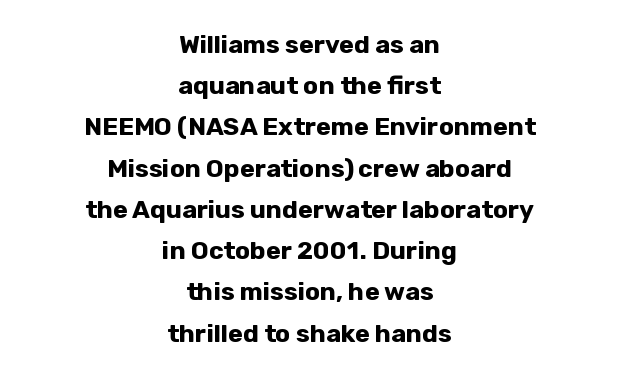
The image shows 25 px bold type, upright; set centered, normal line spacing (1.65x), normal letter spacing, not underlined.
